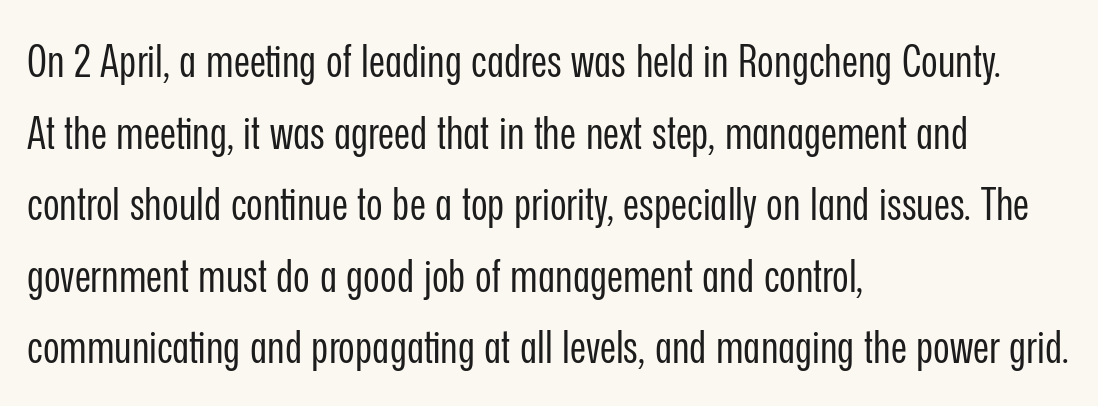
The image shows 45 px regular-weight, condensed sans-serif type, upright; set left-aligned, normal line spacing (1.59x), normal letter spacing, not underlined; low stroke contrast and a medium x-height.
